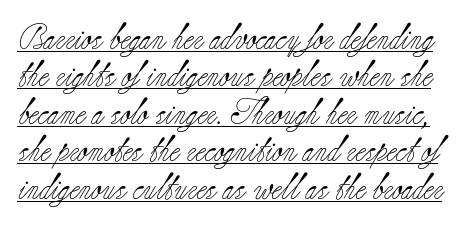
{"bold": "no", "underline": "yes", "line_spacing": "normal", "line_spacing_ratio": 1.44, "letter_spacing": "normal", "letter_spacing_em": 0.0, "glyph_px": 26}
